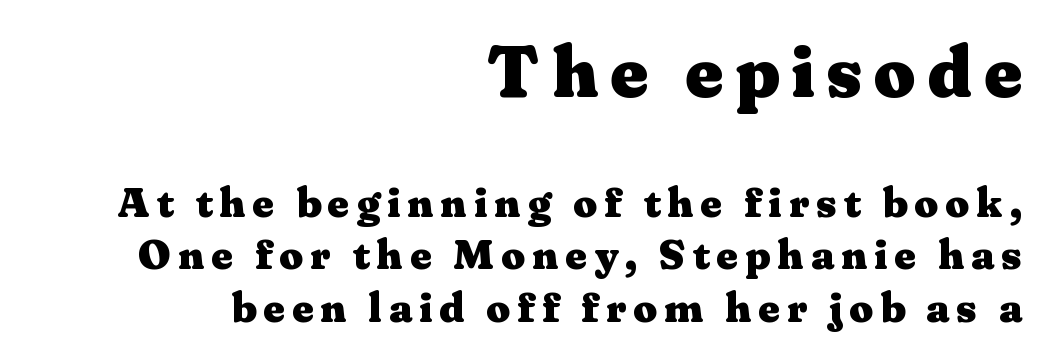
{"serif": "yes", "italic": "no", "bold": "yes", "weight": "heavy", "width": "wide", "stroke_contrast": "medium", "x_height": "medium", "monospaced": "no", "underline": "no", "align": "right", "line_spacing": "normal", "line_spacing_ratio": 1.25, "larger_block": "first", "size_ratio": 1.74, "glyph_px": 73}
